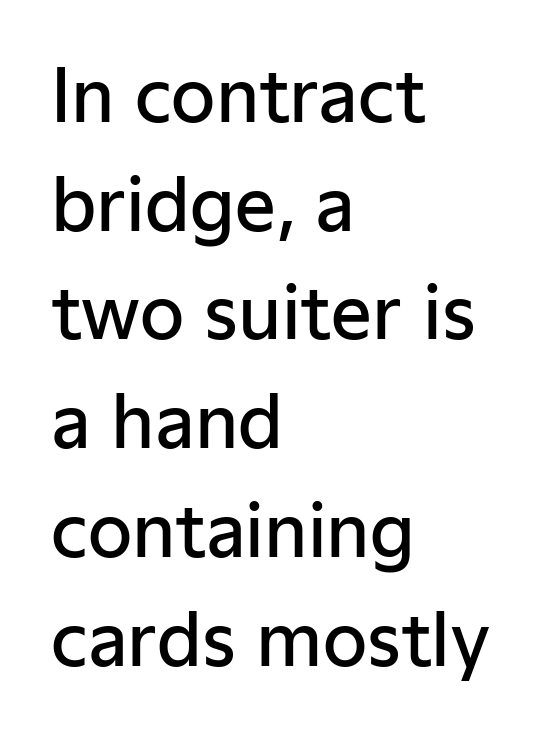
{"serif": "no", "italic": "no", "bold": "semi", "weight": "semibold", "width": "normal", "stroke_contrast": "low", "x_height": "medium", "monospaced": "no", "underline": "no", "align": "left", "line_spacing": "normal", "line_spacing_ratio": 1.51, "letter_spacing": "normal", "letter_spacing_em": 0.0, "glyph_px": 72}
